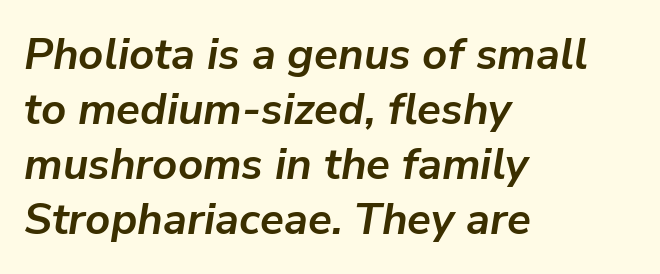
Here the designer chose a conventional face with non-uniform glyph widths. Characters follow at the spacing the type designer built in. The text block is weighted toward the left margin, trailing off unevenly rightward. Clear beneath every line of the passage. Strong, thick strokes mark this as bold type. The rendering uses a moderate line-height, typical for paragraphs.
